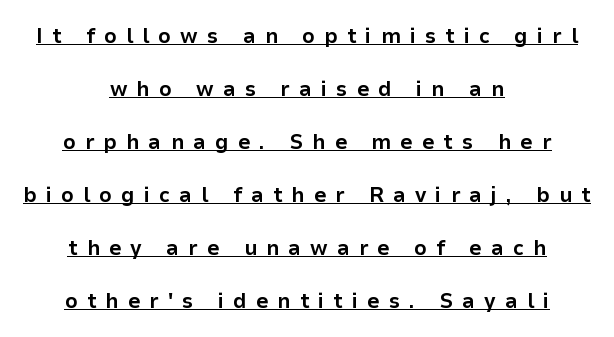
Q: Is the text bold? A: Yes.
Q: Is the text italic (slanted)? A: No, it is upright.
Q: Is the text underlined? A: Yes.
Q: How is the paragraph aligned? A: Centered.
Q: Is the spacing between letters normal or unusually wide? A: Unusually wide.
Q: Is the spacing between lines tight, normal or loose? A: Loose.
